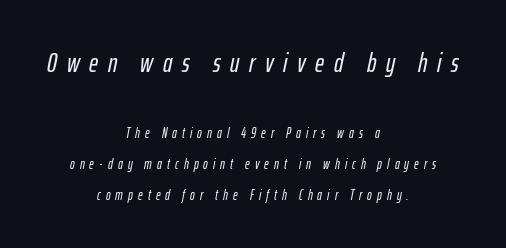
The image shows 27 px text type, italic (leaning right); set centered, loose line spacing (2.2x), unusually wide letter spacing (+0.36 em), not underlined; the first (top) block is 1.93x larger.
